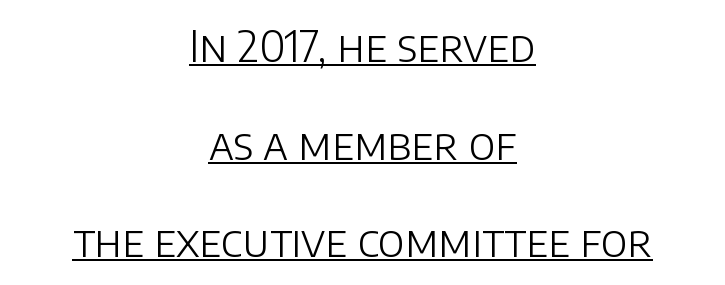
The image shows 43 px light sans-serif type, upright; set centered, loose line spacing (2.27x), normal letter spacing, underlined; low stroke contrast and a large x-height.
